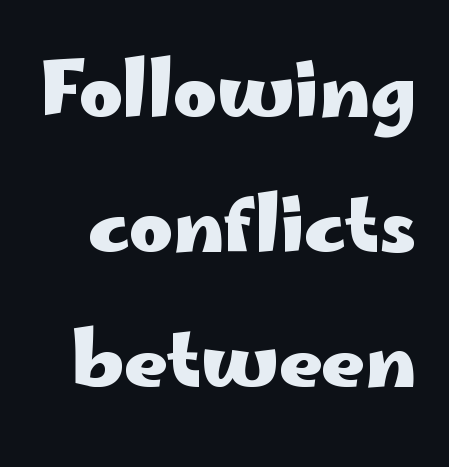
Q: Is the text bold? A: Yes.
Q: Is the text italic (slanted)? A: No, it is upright.
Q: Is the typeface a serif or a sans-serif typeface? A: Sans-serif.
Q: Is the text underlined? A: No.
Q: Is the spacing between letters normal or unusually wide? A: Normal.
Q: Width (condensed, normal, or wide)? A: Wide.
Q: Stroke contrast? A: Low.
Q: x-height? A: Small.
Q: Monospaced? A: No.
